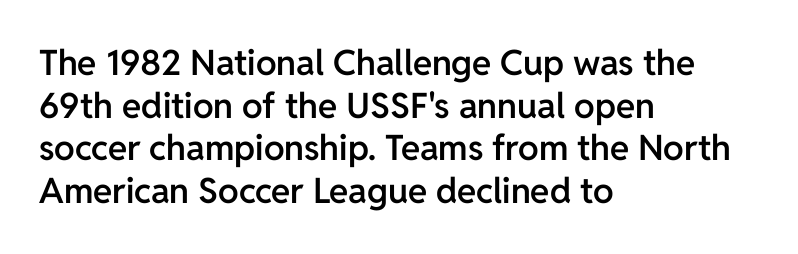
The image shows 35 px semibold sans-serif type, upright; set left-aligned, line spacing 1.22x, normal letter spacing, not underlined; low stroke contrast and a medium x-height.
